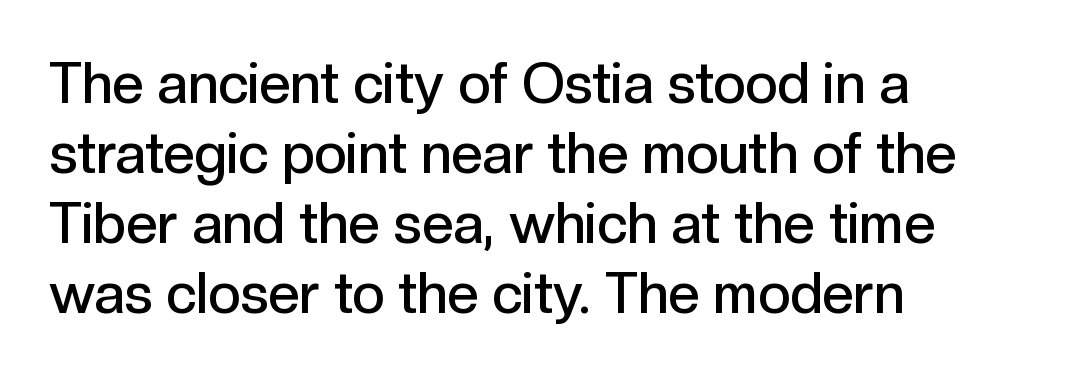
{"serif": "no", "italic": "no", "bold": "semi", "weight": "semibold", "width": "normal", "x_height": "medium", "monospaced": "no", "underline": "no", "align": "left", "line_spacing": "normal", "line_spacing_ratio": 1.25, "letter_spacing": "normal", "letter_spacing_em": 0.0, "glyph_px": 56}
